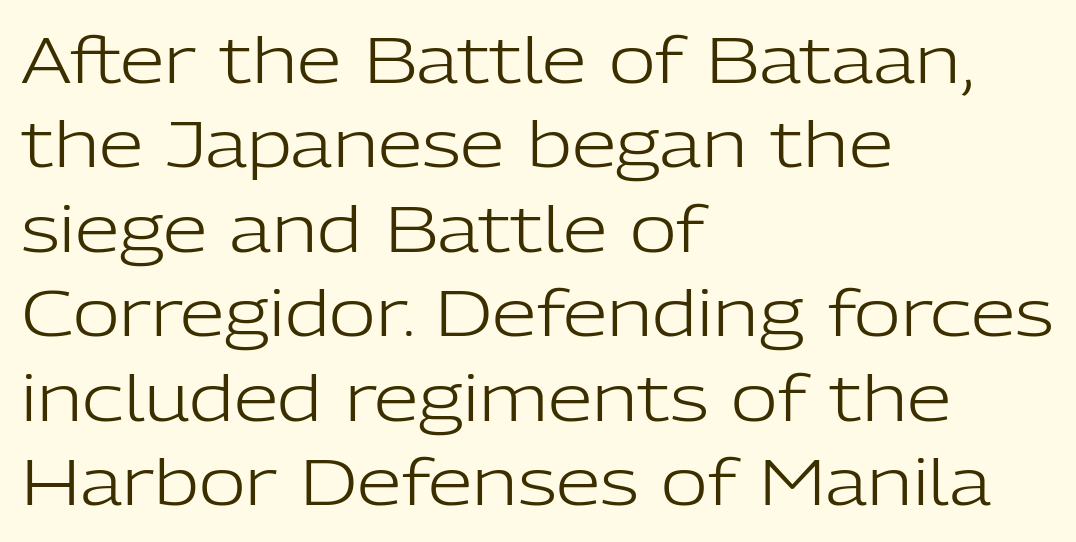
Q: Is the text bold? A: No.
Q: Is the text italic (slanted)? A: No, it is upright.
Q: Is the typeface a serif or a sans-serif typeface? A: Sans-serif.
Q: Is the text underlined? A: No.
Q: How is the paragraph aligned? A: Left-aligned.
Q: Is the spacing between letters normal or unusually wide? A: Normal.
Q: Is the spacing between lines tight, normal or loose? A: Normal.
Q: Width (condensed, normal, or wide)? A: Normal.
Q: Stroke contrast? A: Low.
Q: x-height? A: Medium.
Q: Monospaced? A: No.
